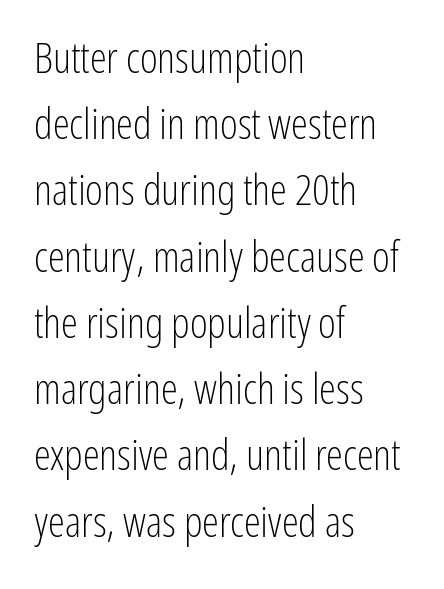
The image shows 43 px light, condensed sans-serif type, upright; set left-aligned, normal line spacing (1.54x), normal letter spacing, not underlined; low stroke contrast and a medium x-height.
